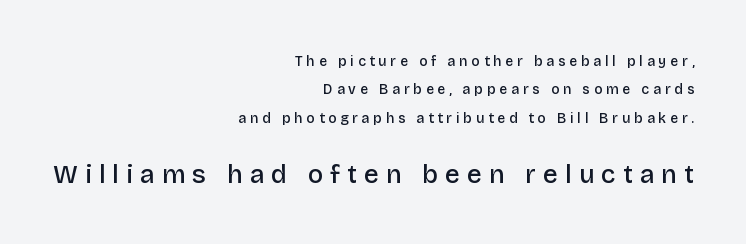
Check under the words: just untouched page. The passage shown begins with its smaller block and ends with its larger one. Does extra space separate the letters? Yes, quite a lot of it. Semibold letterforms, between regular and bold. Vertically, the passage feels expansive, rows floating well apart.
